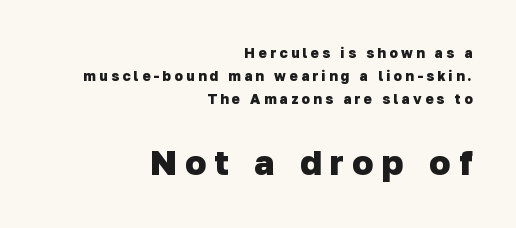
Q: Is the text bold? A: Yes.
Q: Is the typeface a serif or a sans-serif typeface? A: Sans-serif.
Q: Is the text underlined? A: No.
Q: How is the paragraph aligned? A: Right-aligned.
Q: Is the spacing between letters normal or unusually wide? A: Unusually wide.
Q: Is the spacing between lines tight, normal or loose? A: Normal.
Q: Which block of text is set in a larger size, the first (top) or the second (bottom)? A: The second (bottom) one.
Q: Width (condensed, normal, or wide)? A: Normal.
Q: Stroke contrast? A: Low.
Q: x-height? A: Medium.
Q: Monospaced? A: No.
